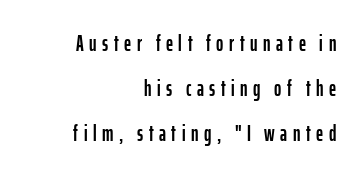
The image shows 22 px text type, upright; set right-aligned, loose line spacing (2.04x), unusually wide letter spacing (+0.25 em), not underlined.
